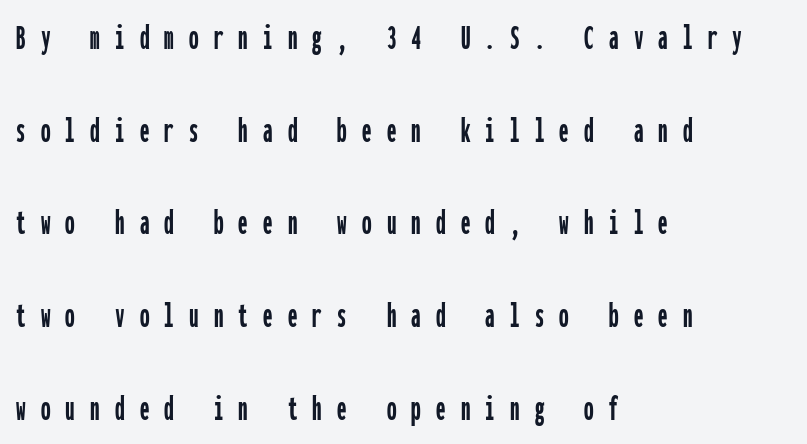
{"serif": "no", "italic": "no", "width": "condensed", "stroke_contrast": "low", "x_height": "medium", "monospaced": "yes", "underline": "no", "align": "left", "line_spacing": "loose", "line_spacing_ratio": 2.44, "letter_spacing": "wide", "letter_spacing_em": 0.4, "glyph_px": 38}
